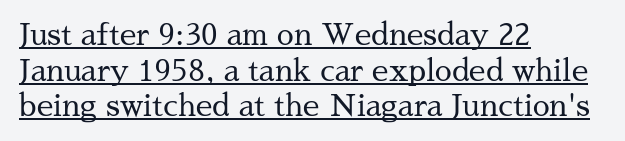
The string is rendered with underlining switched on. Varying glyph widths throughout — classic text-font behaviour. Tracking here is standard; glyphs follow each other at the usual distance. Style check: upright. Is the type heavy? It reads as light-to-regular instead. Compared with a centered layout, this one pins lines to the left instead.
